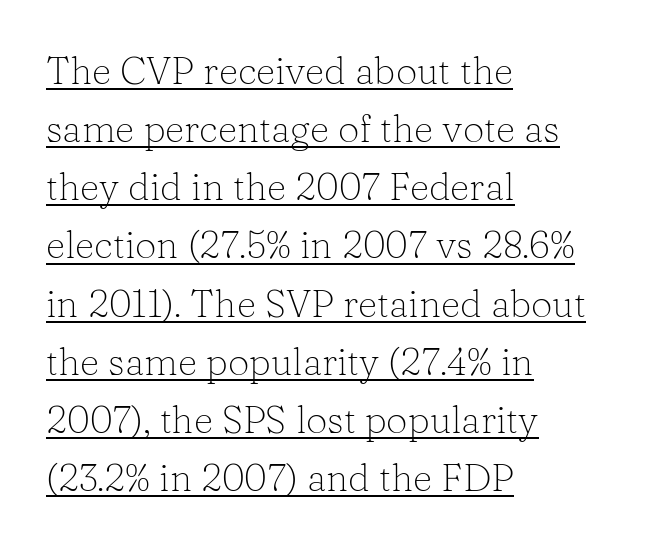
Q: Is the text bold? A: No.
Q: Is the text italic (slanted)? A: No, it is upright.
Q: Is the typeface a serif or a sans-serif typeface? A: Serif.
Q: Is the text underlined? A: Yes.
Q: How is the paragraph aligned? A: Left-aligned.
Q: Is the spacing between letters normal or unusually wide? A: Normal.
Q: Is the spacing between lines tight, normal or loose? A: Normal.
Q: Width (condensed, normal, or wide)? A: Normal.
Q: Stroke contrast? A: Low.
Q: x-height? A: Medium.
Q: Monospaced? A: No.
